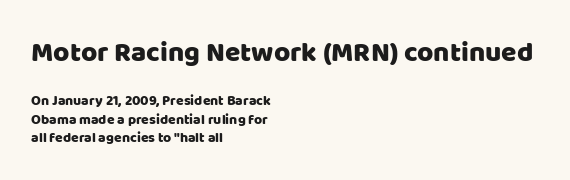
The image shows 28 px sans-serif type, upright; set left-aligned, normal line spacing (1.32x), normal letter spacing, not underlined; the first (top) block is 2.0x larger; low stroke contrast and a large x-height.
